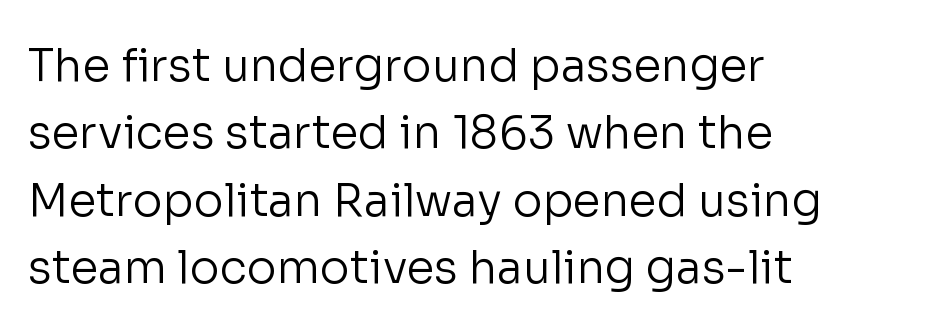
{"serif": "no", "italic": "no", "bold": "no", "weight": "regular", "width": "normal", "stroke_contrast": "low", "x_height": "medium", "monospaced": "no", "underline": "no", "align": "left", "line_spacing": "normal", "line_spacing_ratio": 1.5, "letter_spacing": "normal", "letter_spacing_em": 0.0, "glyph_px": 45}
